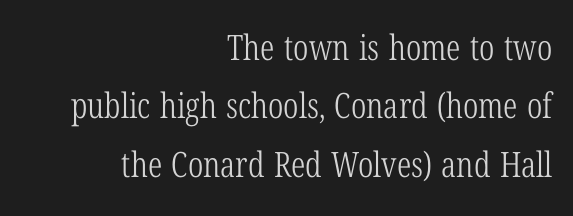
{"serif": "yes", "italic": "no", "bold": "no", "weight": "light", "width": "condensed", "stroke_contrast": "low", "x_height": "medium", "monospaced": "no", "underline": "no", "align": "right", "line_spacing": "normal", "line_spacing_ratio": 1.67, "letter_spacing": "normal", "letter_spacing_em": 0.0, "glyph_px": 35}
